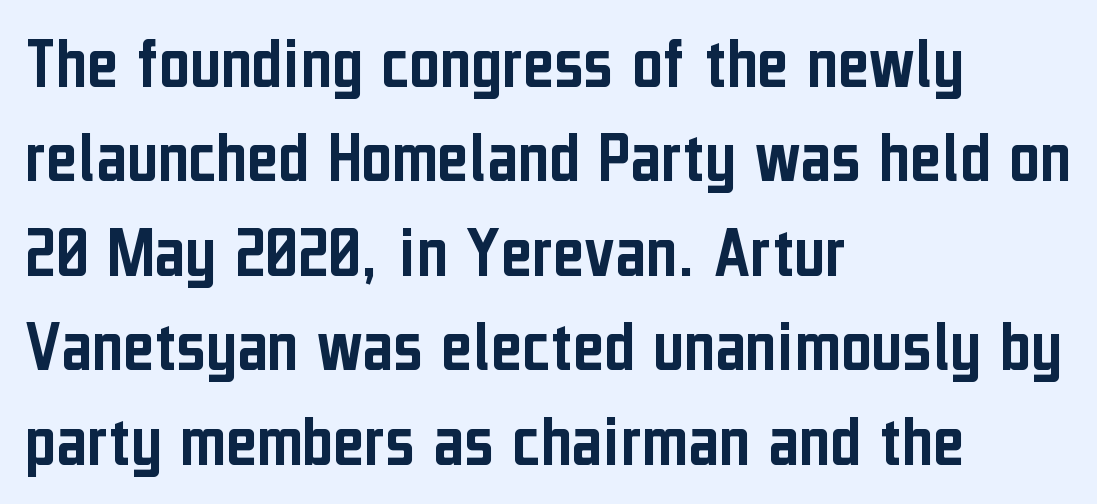
Q: Is the text italic (slanted)? A: No, it is upright.
Q: Is the typeface a serif or a sans-serif typeface? A: Sans-serif.
Q: Is the text underlined? A: No.
Q: How is the paragraph aligned? A: Left-aligned.
Q: Is the spacing between letters normal or unusually wide? A: Normal.
Q: Is the spacing between lines tight, normal or loose? A: Normal.
Q: Width (condensed, normal, or wide)? A: Condensed.
Q: Stroke contrast? A: Low.
Q: x-height? A: Medium.
Q: Monospaced? A: No.
